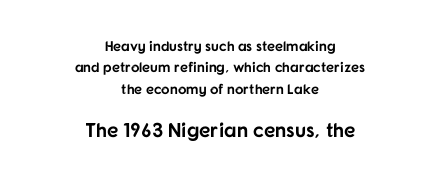
Q: Is the text bold? A: Yes.
Q: Is the text italic (slanted)? A: No, it is upright.
Q: Is the text underlined? A: No.
Q: How is the paragraph aligned? A: Centered.
Q: Is the spacing between letters normal or unusually wide? A: Normal.
Q: Is the spacing between lines tight, normal or loose? A: Normal.
Q: Which block of text is set in a larger size, the first (top) or the second (bottom)? A: The second (bottom) one.
